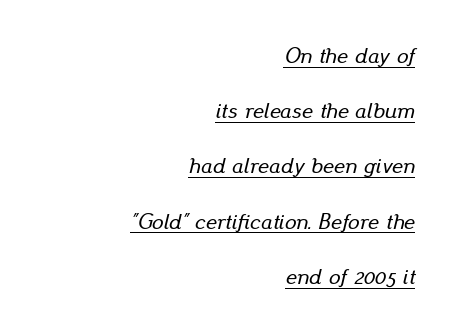
These lines were composed using italics. Each line ends at the same right margin while the left side varies. How are the letters spaced? Ordinarily, with no added tracking. Baseline-to-baseline distance is far greater than the letter height. Honestly, the underline is the first thing you notice here.
